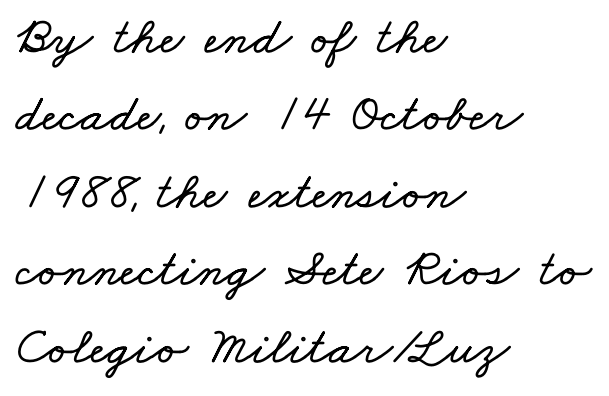
The image shows 53 px wide type; set left-aligned, normal line spacing (1.46x), normal letter spacing, not underlined; low stroke contrast and a small x-height.
